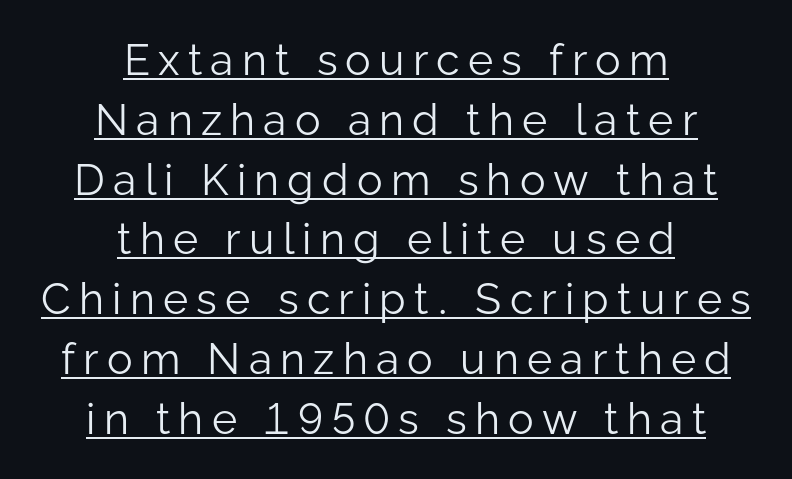
No feet cap the strokes, marking this as sans-serif type. Glance below the letters and you will spot a drawn line. A typesetter would call this proportional, since set widths differ per character. Vertically, the passage feels balanced, rows spaced as you'd expect. If you drew a line through each stem, it would be perfectly vertical. Notice how the passage keeps no hard edge, just a central spine.
